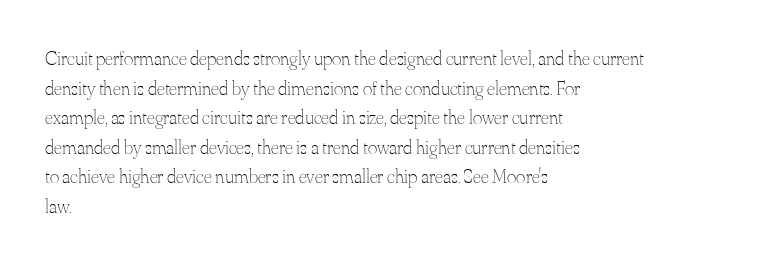
Compared with a typical body face, this is equally light or lighter still. The line texture is even and compact thanks to regular tracking. The space directly below the letters is spotless. Nope, not italic — everything's standing straight.
